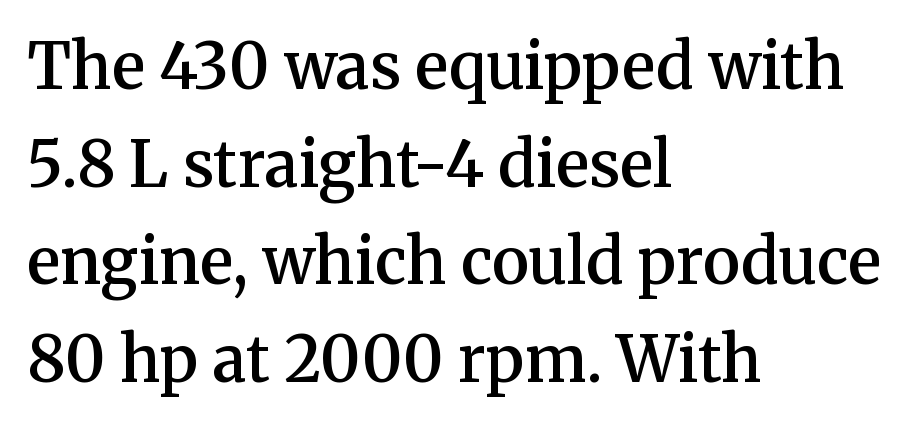
Q: Is the text bold? A: Semi-bold.
Q: Is the text italic (slanted)? A: No, it is upright.
Q: Is the typeface a serif or a sans-serif typeface? A: Serif.
Q: Is the text underlined? A: No.
Q: How is the paragraph aligned? A: Left-aligned.
Q: Is the spacing between letters normal or unusually wide? A: Normal.
Q: Is the spacing between lines tight, normal or loose? A: Normal.
Q: Width (condensed, normal, or wide)? A: Normal.
Q: Stroke contrast? A: Medium.
Q: x-height? A: Medium.
Q: Monospaced? A: No.
